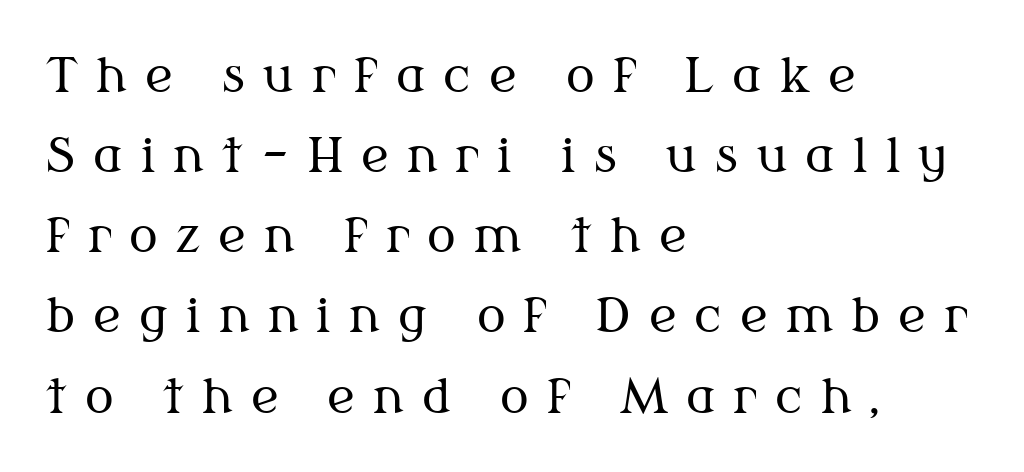
Rule under the text: the space is simply empty. The type family on display is of the serif kind. Vertically, the passage feels balanced, rows spaced as you'd expect. The passage shown is not bold in any degree. Does the lettering tilt? It doesn't — this is upright. Character widths vary here, with narrow letters taking less room than wide ones.
